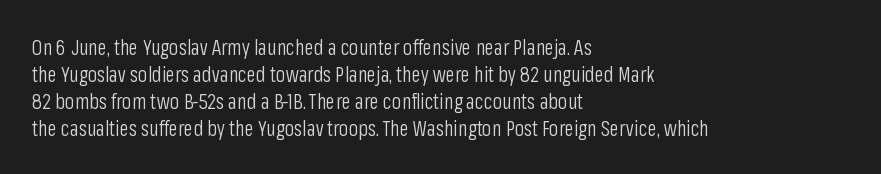
These lines keep a tight, regular rhythm from letter to letter. The rows are spaced the way most documents space them. Nothing heavy about these letters — not bold at all. A roman cut, with each character standing at attention. Check under the words: just untouched page. All the whitespace from short lines collects on the right.
